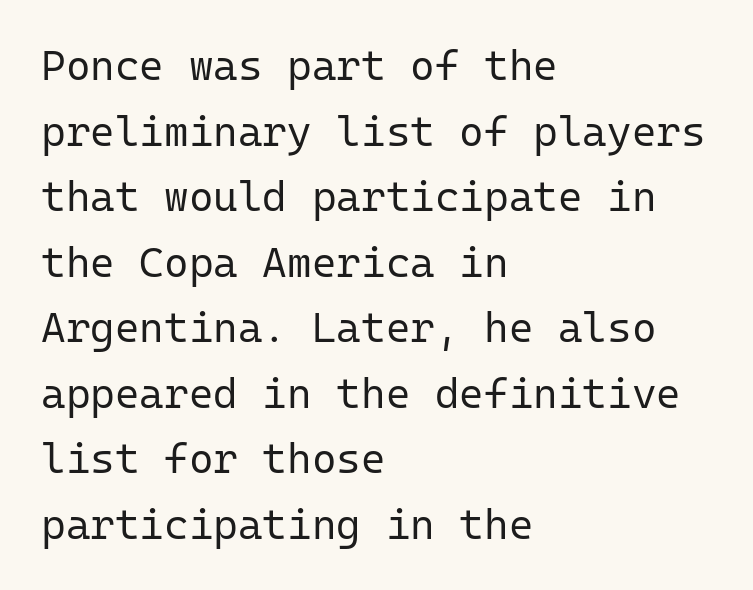
The text block is weighted toward the left margin, trailing off unevenly rightward. Note: no serifs on the glyphs. Compared with typical body copy, the letter spacing here is the same. Counters stay open thanks to moderate or lighter strokes.
